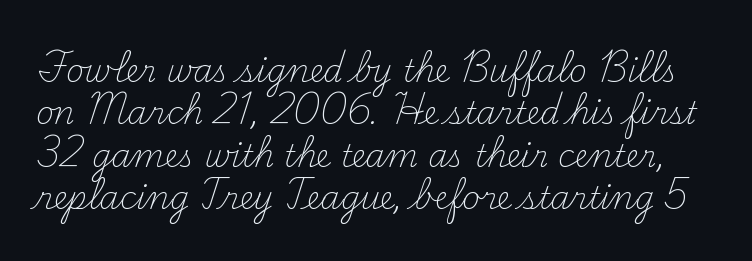
The image shows 31 px light type; set normal line spacing (1.37x), normal letter spacing, not underlined; medium stroke contrast and a small x-height.
